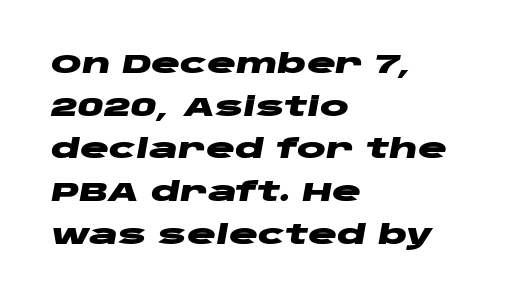
The image shows 27 px bold type, italic (leaning right); set left-aligned, normal line spacing (1.58x), normal letter spacing, not underlined.
